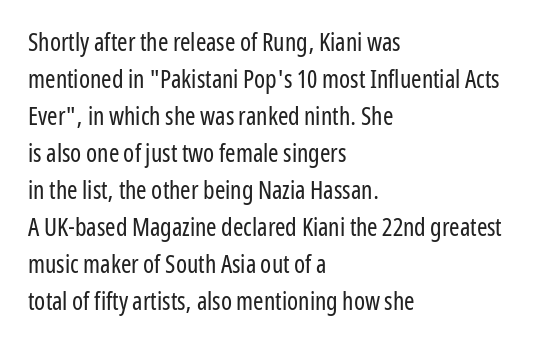
Q: Is the text bold? A: No.
Q: Is the text italic (slanted)? A: No, it is upright.
Q: Is the text underlined? A: No.
Q: How is the paragraph aligned? A: Left-aligned.
Q: Is the spacing between letters normal or unusually wide? A: Normal.
Q: Is the spacing between lines tight, normal or loose? A: Normal.
